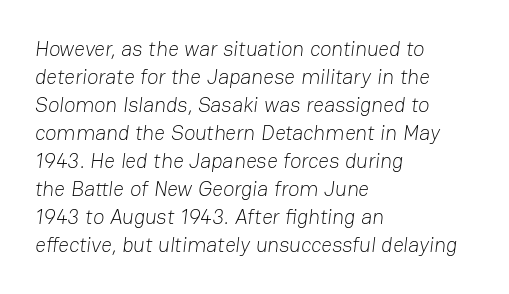
The image shows 21 px text type; set left-aligned, normal line spacing (1.33x), normal letter spacing, not underlined.
